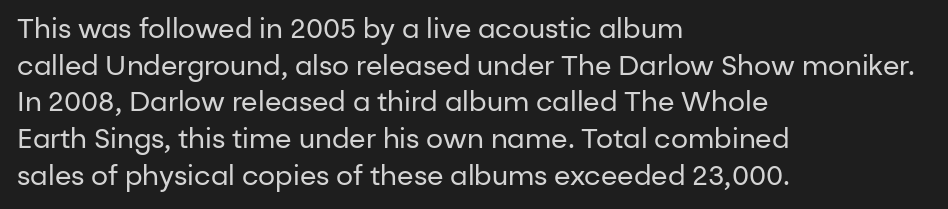
The image shows 27 px text type, upright; set left-aligned, normal line spacing (1.36x), normal letter spacing, not underlined.
